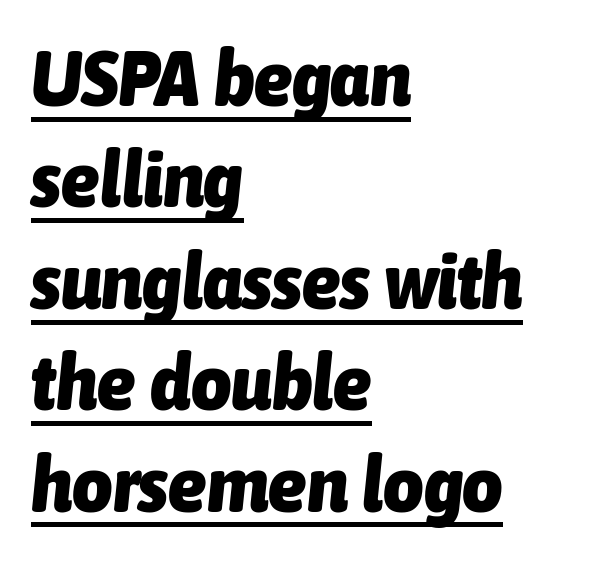
The image shows 78 px heavy, condensed type, italic (leaning right); set left-aligned, normal line spacing (1.3x), normal letter spacing, underlined; low stroke contrast and a medium x-height.
